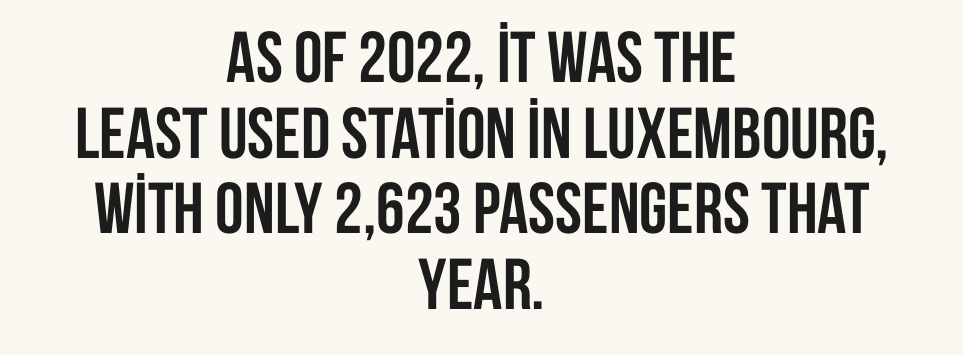
The image shows 72 px semibold, condensed sans-serif type, upright; set centered, tight line spacing (1.05x), normal letter spacing, not underlined; low stroke contrast and a large x-height.
